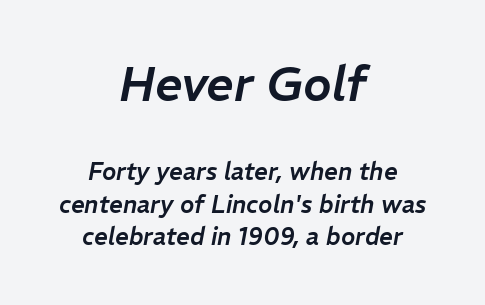
Q: Is the text italic (slanted)? A: Yes, it leans right by about 11 degrees.
Q: Is the text underlined? A: No.
Q: How is the paragraph aligned? A: Centered.
Q: Is the spacing between letters normal or unusually wide? A: Normal.
Q: Is the spacing between lines tight, normal or loose? A: Normal.
Q: Which block of text is set in a larger size, the first (top) or the second (bottom)? A: The first (top) one.
Q: Width (condensed, normal, or wide)? A: Normal.
Q: Stroke contrast? A: Low.
Q: x-height? A: Medium.
Q: Monospaced? A: No.
